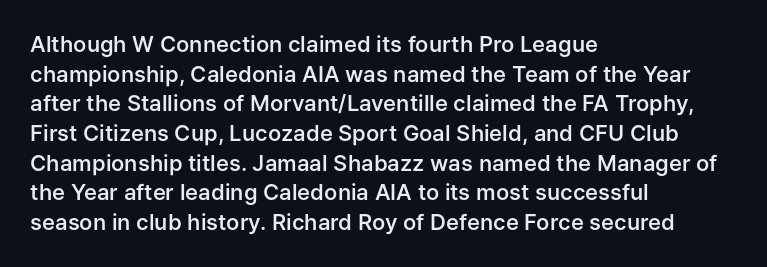
The image shows 22 px text type, upright; set left-aligned, normal line spacing (1.35x), normal letter spacing, not underlined.
